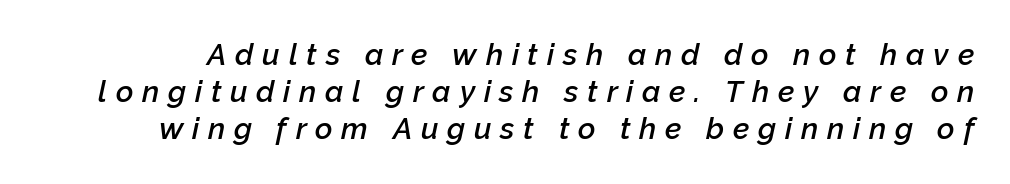
{"italic": "yes", "lean": "right", "slant_degrees": 12, "bold": "semi", "weight": "semibold", "width": "normal", "stroke_contrast": "low", "x_height": "medium", "monospaced": "no", "underline": "no", "line_spacing_ratio": 1.24, "letter_spacing": "wide", "letter_spacing_em": 0.29, "glyph_px": 30}
